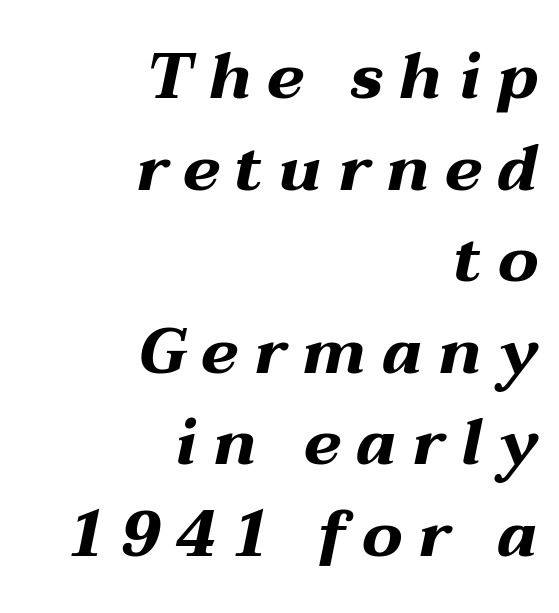
Q: Is the text bold? A: Yes.
Q: Is the text italic (slanted)? A: Yes, it leans right by about 12 degrees.
Q: Is the text underlined? A: No.
Q: How is the paragraph aligned? A: Right-aligned.
Q: Is the spacing between letters normal or unusually wide? A: Unusually wide.
Q: Is the spacing between lines tight, normal or loose? A: Normal.
Q: Width (condensed, normal, or wide)? A: Wide.
Q: Stroke contrast? A: Medium.
Q: x-height? A: Medium.
Q: Monospaced? A: No.
